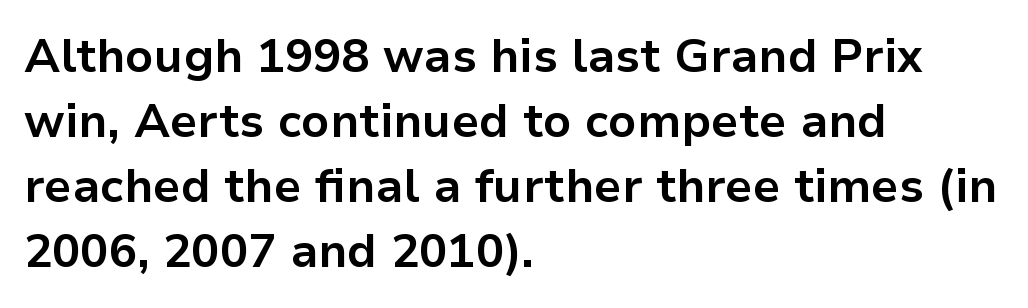
The image shows 47 px bold sans-serif type, upright; set left-aligned, normal line spacing (1.38x), normal letter spacing, not underlined; low stroke contrast and a medium x-height.
